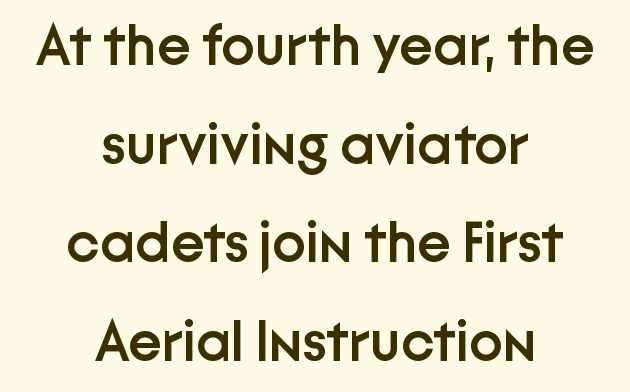
Q: Is the text bold? A: Semi-bold.
Q: Is the text italic (slanted)? A: No, it is upright.
Q: Is the typeface a serif or a sans-serif typeface? A: Sans-serif.
Q: Is the text underlined? A: No.
Q: How is the paragraph aligned? A: Centered.
Q: Is the spacing between letters normal or unusually wide? A: Normal.
Q: Width (condensed, normal, or wide)? A: Normal.
Q: Stroke contrast? A: Low.
Q: x-height? A: Medium.
Q: Monospaced? A: No.
